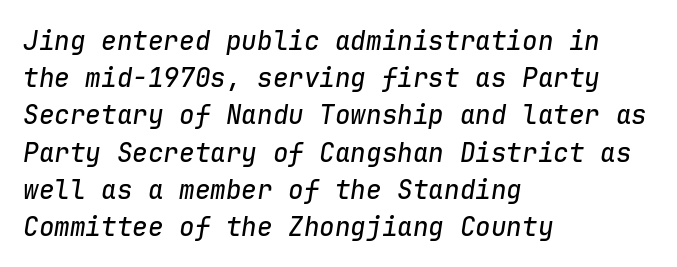
The strip under each line holds only bare page. The font's italic variant was chosen for this text. No extra tracking has been applied to these lines. This sample keeps an unexceptional amount of space between lines. This rendering uses left alignment, leaving the right contour irregular.
